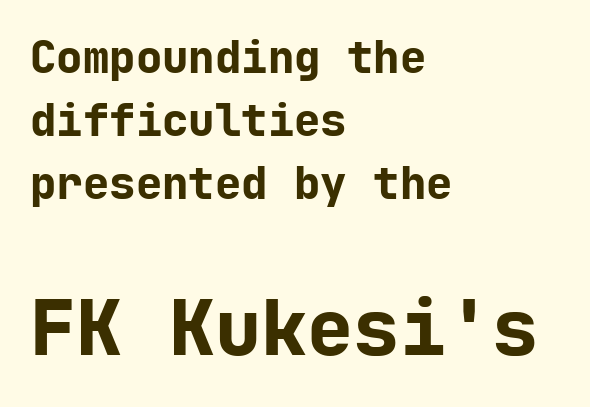
Q: Is the text bold? A: Yes.
Q: Is the text italic (slanted)? A: No, it is upright.
Q: Is the typeface a serif or a sans-serif typeface? A: Sans-serif.
Q: Is the text underlined? A: No.
Q: How is the paragraph aligned? A: Left-aligned.
Q: Is the spacing between letters normal or unusually wide? A: Normal.
Q: Is the spacing between lines tight, normal or loose? A: Normal.
Q: Which block of text is set in a larger size, the first (top) or the second (bottom)? A: The second (bottom) one.
Q: Width (condensed, normal, or wide)? A: Normal.
Q: Stroke contrast? A: Low.
Q: x-height? A: Medium.
Q: Monospaced? A: Yes.
